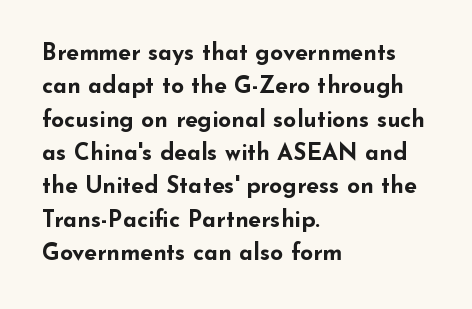
The image shows 23 px bold type, upright; set left-aligned, normal line spacing (1.45x), normal letter spacing, not underlined.
